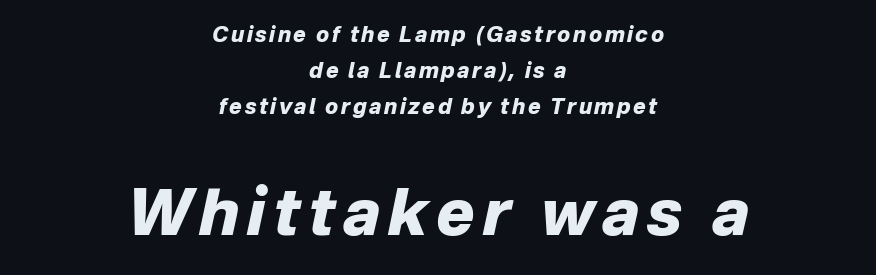
The image shows 64 px heavy type, italic (leaning right); set centered, line spacing 1.72x, not underlined; the second (bottom) block is 3.05x larger; low stroke contrast and a medium x-height.
